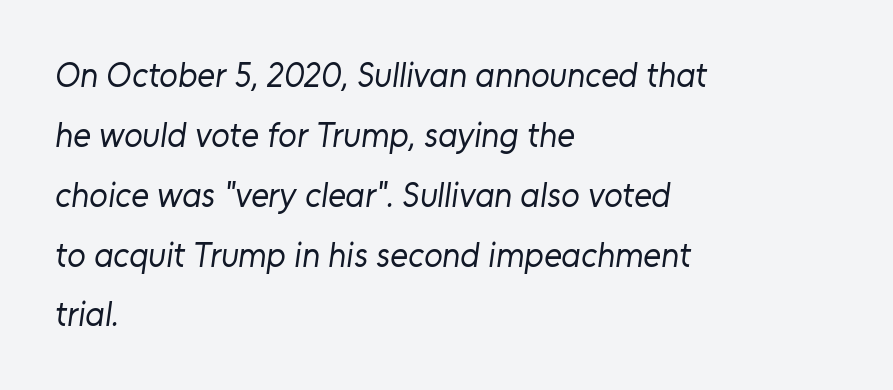
Here the designer chose a conventional face with non-uniform glyph widths. Anything drawn beneath the words? Only blank space. The tracking reads as untouched default to a designer's eye. Reading down the block, your eye returns to a fixed left position each line.
